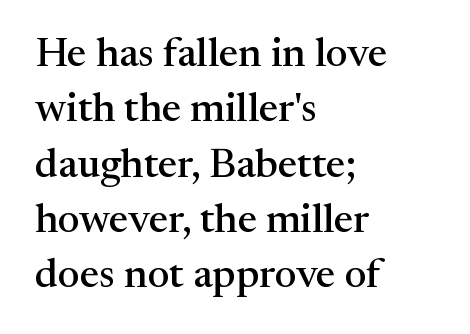
Leading matches the norm, producing a regular column. The letters carry serifs — small finishing strokes at the ends of their stems. Is this a fixed-width face? No — the glyphs have proportional, varying widths. Teacher's note: observe the even left margin — that is flush-left alignment. The letterforms sit shoulder to shoulder at normal distance. Only glyphs here, with clear space below each row.
